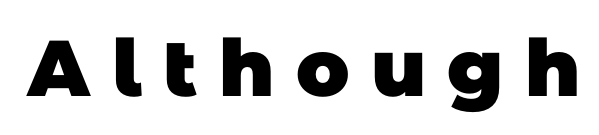
{"serif": "no", "bold": "yes", "weight": "heavy", "width": "normal", "stroke_contrast": "low", "x_height": "large", "monospaced": "no", "underline": "no", "letter_spacing": "wide", "letter_spacing_em": 0.27, "glyph_px": 79}
